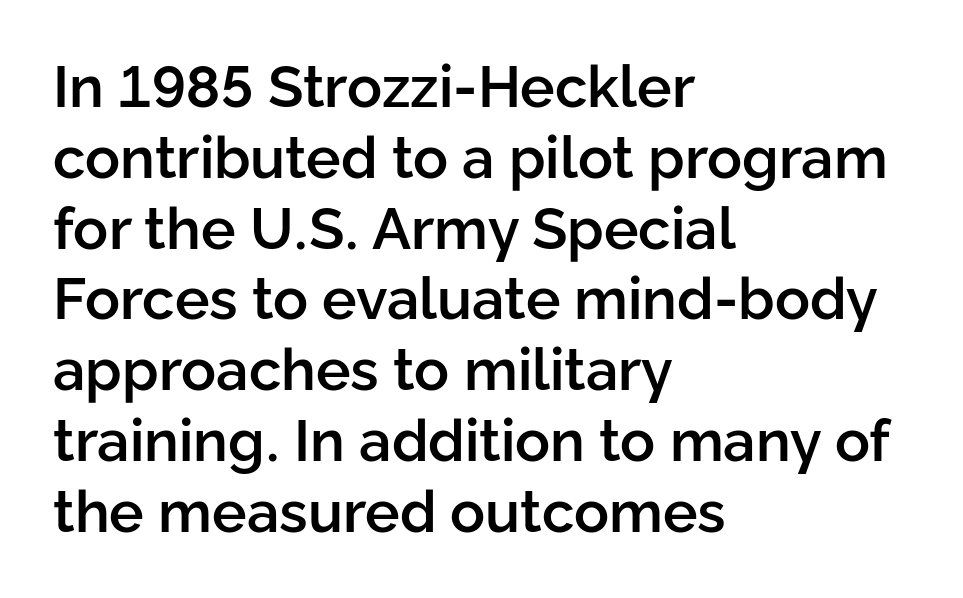
Horizontal alignment here is leftward, the default for most running prose. The specimen omits any rule beneath the text block's lines. Honestly, the letter spacing is just normal — you wouldn't notice it. Unlike a traditional serif, this face leaves its strokes unadorned.
